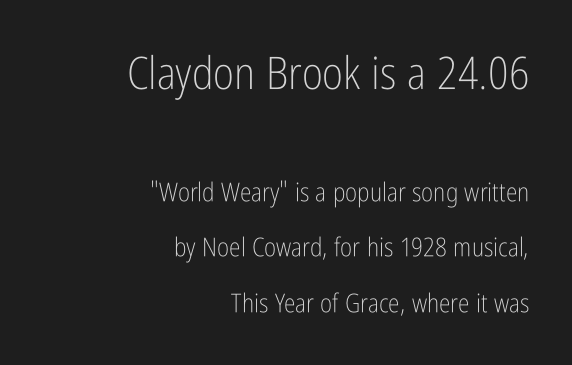
One-word summary of the alignment: right. A student would notice the top passage is typeset larger than what follows. Does the leading feel generous? Absolutely, it's lavish. Notice how the stems are strictly vertical — no italics here.
